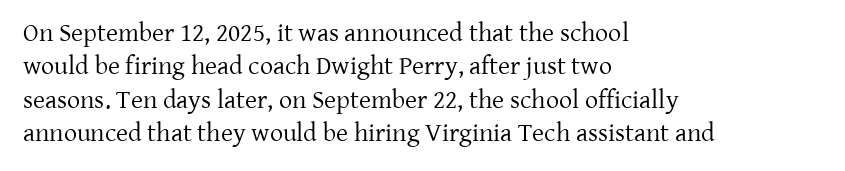
Q: Is the text bold? A: No.
Q: Is the text italic (slanted)? A: No, it is upright.
Q: Is the text underlined? A: No.
Q: How is the paragraph aligned? A: Left-aligned.
Q: Is the spacing between letters normal or unusually wide? A: Normal.
Q: Is the spacing between lines tight, normal or loose? A: Normal.
